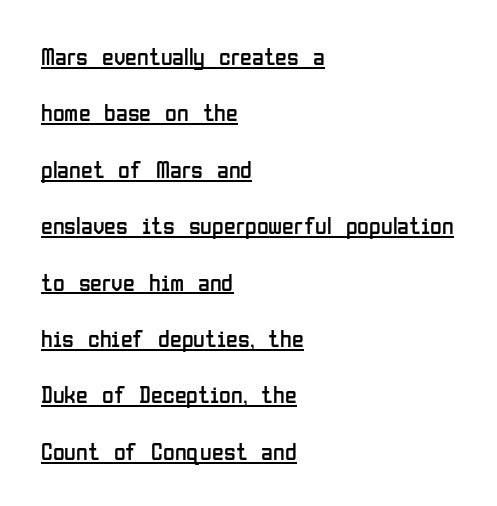
{"italic": "no", "bold": "no", "underline": "yes", "align": "left", "line_spacing": "loose", "line_spacing_ratio": 2.35, "letter_spacing": "normal", "letter_spacing_em": 0.0, "glyph_px": 24}
